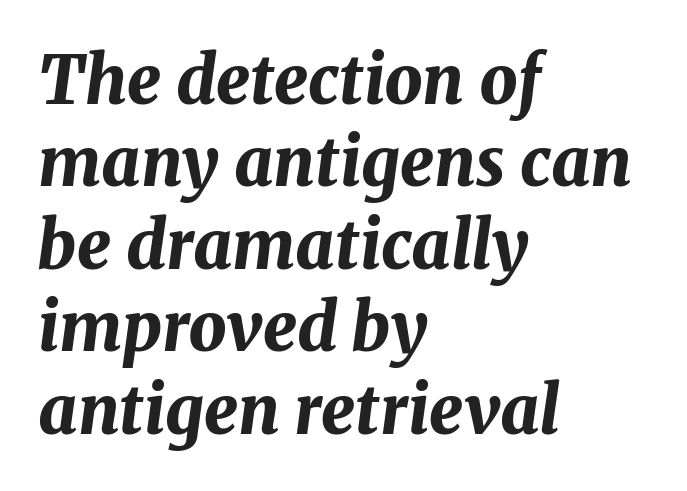
A typesetter would mark this as italic. A student would call this left alignment; a typographer would say flush left, rag right. Typesetter's note: full bold, strokes at maximum text heaviness. Descenders hang freely into open space. A typesetter would call this proportional, since set widths differ per character. Words appear dense and cohesive because spacing is normal.
